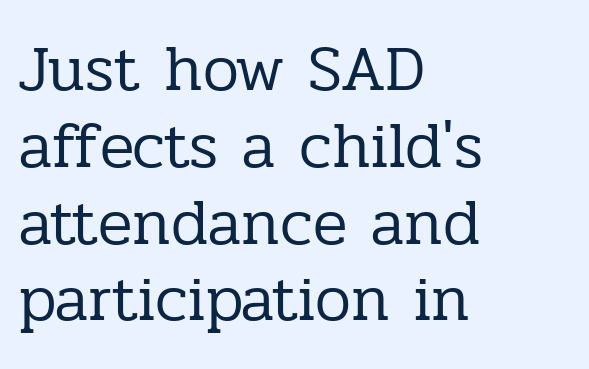
{"serif": "yes", "italic": "no", "bold": "no", "weight": "regular", "width": "normal", "stroke_contrast": "low", "x_height": "medium", "monospaced": "no", "underline": "no", "align": "left", "line_spacing_ratio": 1.2, "letter_spacing": "normal", "letter_spacing_em": 0.0, "glyph_px": 64}
